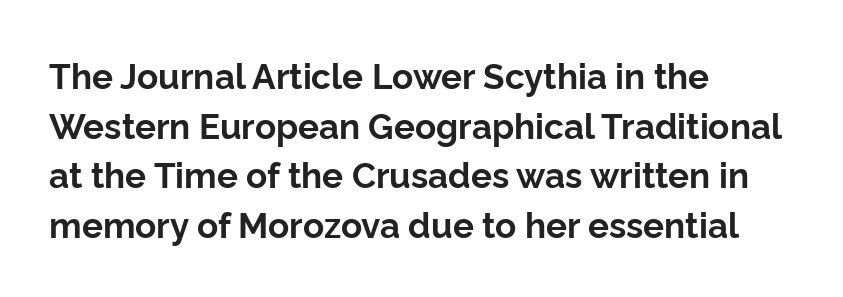
How would I describe the line gaps? Plain and ordinary. The passage is arranged the way most books set body copy — flush left. The passage shown is emphatically bold. Upright lettering throughout. Is the letter spacing exaggerated? No — it looks like the ordinary default. No word sits above an underline.
